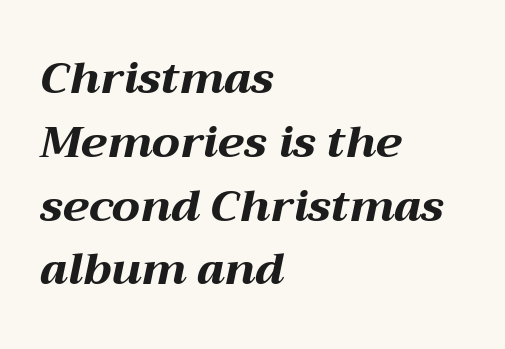
Caption: multi-line text, flush left, ragged right. Anything drawn beneath the words? Only blank space. The letters advance in unequal steps, a hallmark of proportional type. Summary of vertical rhythm: regular, with standard interline spacing. Characters are canted at an angle relative to the baseline's perpendicular.
